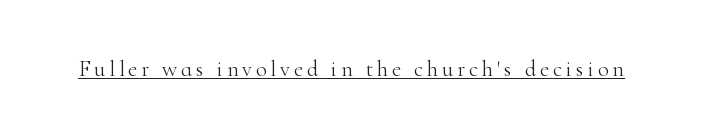
{"italic": "no", "bold": "no", "underline": "yes", "glyph_px": 23}
